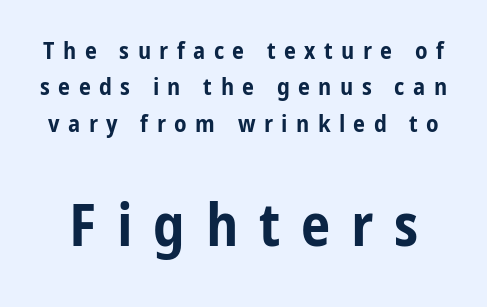
{"serif": "no", "italic": "no", "bold": "yes", "weight": "bold", "width": "condensed", "stroke_contrast": "low", "x_height": "medium", "monospaced": "no", "underline": "no", "line_spacing": "normal", "line_spacing_ratio": 1.52, "letter_spacing": "wide", "letter_spacing_em": 0.35, "larger_block": "second", "size_ratio": 2.46, "glyph_px": 59}
